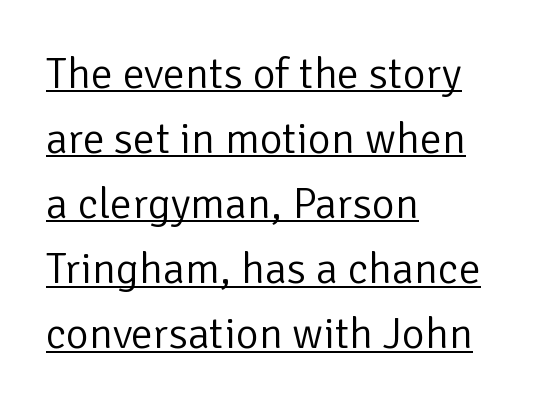
The image shows 44 px light sans-serif type, upright; set left-aligned, normal line spacing (1.48x), normal letter spacing, underlined; low stroke contrast and a medium x-height.
